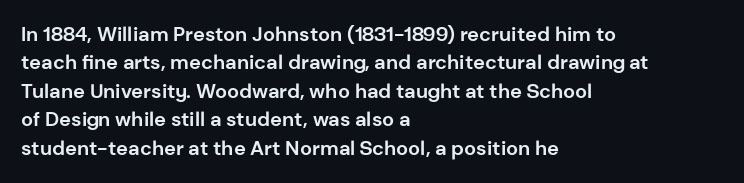
Has an underline been added? It has not. Here the glyphs are tracked normally, forming tight word shapes. Compared with typical paragraphs, the rows here are spaced about the same. The characters look thick and weighty, a clear bold.
